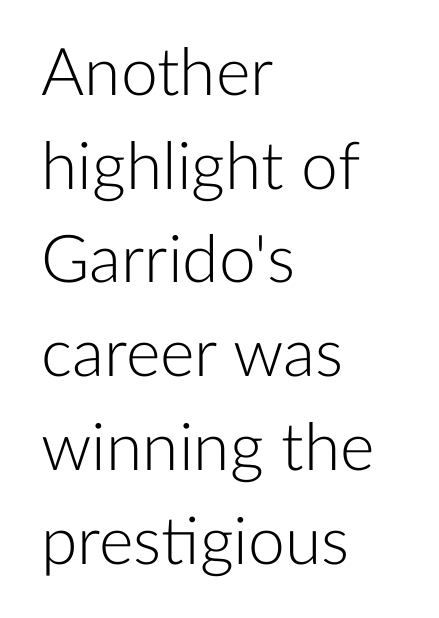
The image shows 66 px light sans-serif type, upright; set left-aligned, normal line spacing (1.42x), normal letter spacing, not underlined; low stroke contrast and a medium x-height.
